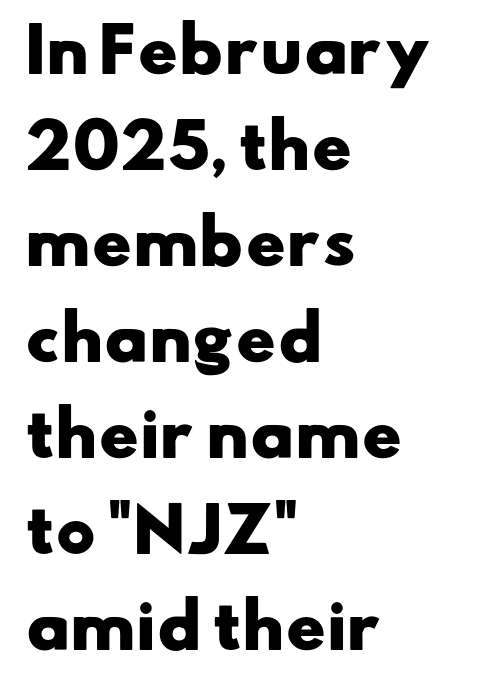
Q: Is the text bold? A: Yes.
Q: Is the typeface a serif or a sans-serif typeface? A: Sans-serif.
Q: Is the text underlined? A: No.
Q: How is the paragraph aligned? A: Left-aligned.
Q: Is the spacing between letters normal or unusually wide? A: Normal.
Q: Is the spacing between lines tight, normal or loose? A: Normal.
Q: Width (condensed, normal, or wide)? A: Wide.
Q: Stroke contrast? A: Low.
Q: x-height? A: Small.
Q: Monospaced? A: No.
